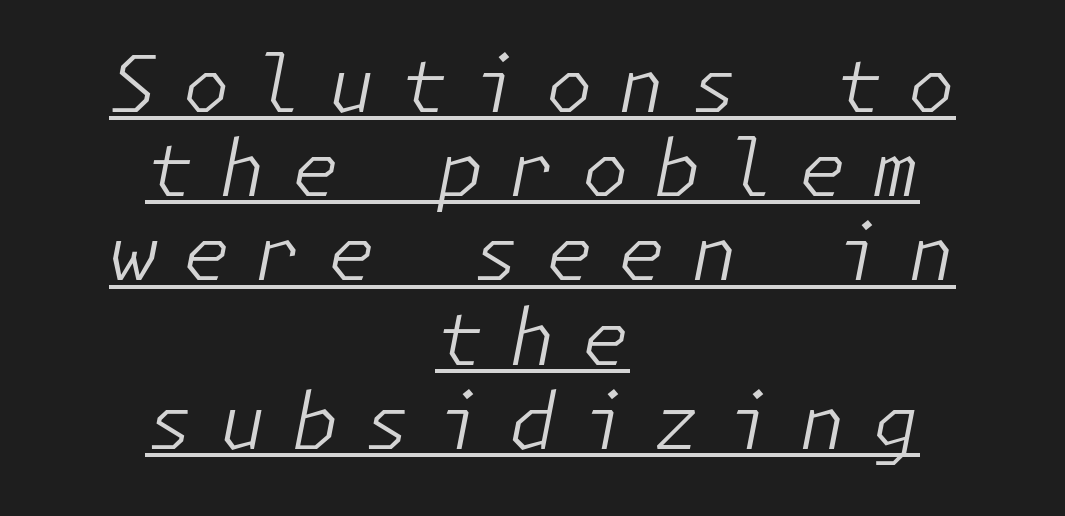
{"italic": "yes", "lean": "right", "slant_degrees": 11, "bold": "no", "weight": "light", "width": "normal", "stroke_contrast": "low", "x_height": "medium", "underline": "yes", "align": "center", "line_spacing": "tight", "line_spacing_ratio": 1.08, "letter_spacing": "wide", "letter_spacing_em": 0.31, "glyph_px": 78}
